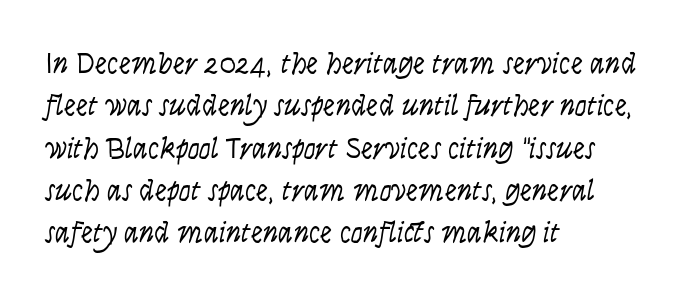
The image shows 30 px light, condensed type, italic (leaning right); set left-aligned, normal line spacing (1.41x), normal letter spacing, not underlined; low stroke contrast and a large x-height.
